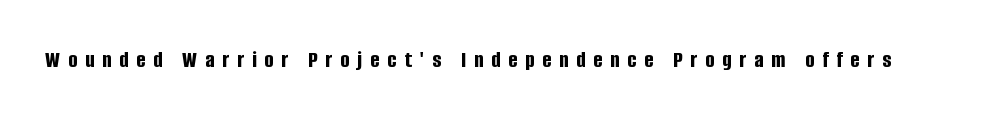
{"italic": "no", "bold": "yes", "underline": "no", "letter_spacing": "wide", "letter_spacing_em": 0.33, "glyph_px": 24}
